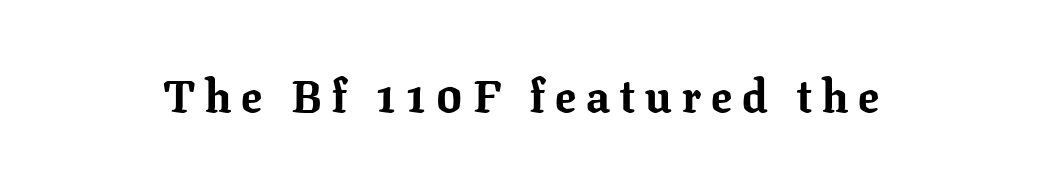
The image shows 46 px bold serif type, upright; set unusually wide letter spacing (+0.22 em), not underlined; low stroke contrast and a medium x-height.
